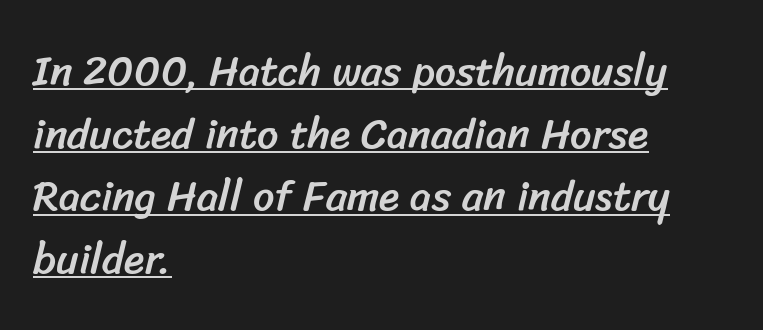
The image shows 42 px sans-serif type; set left-aligned, normal line spacing (1.49x), normal letter spacing, underlined; low stroke contrast and a medium x-height.
